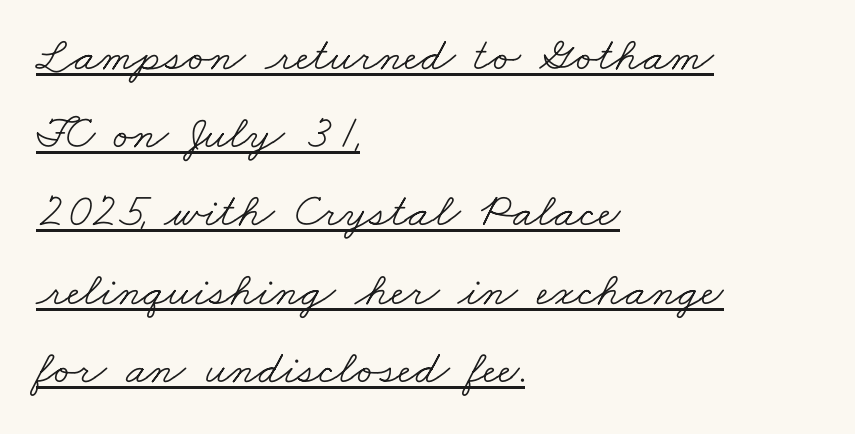
Q: Is the text bold? A: No.
Q: Is the typeface a serif or a sans-serif typeface? A: Serif.
Q: Is the text underlined? A: Yes.
Q: How is the paragraph aligned? A: Left-aligned.
Q: Is the spacing between letters normal or unusually wide? A: Normal.
Q: Is the spacing between lines tight, normal or loose? A: Normal.
Q: Width (condensed, normal, or wide)? A: Wide.
Q: Stroke contrast? A: Low.
Q: x-height? A: Small.
Q: Monospaced? A: No.
